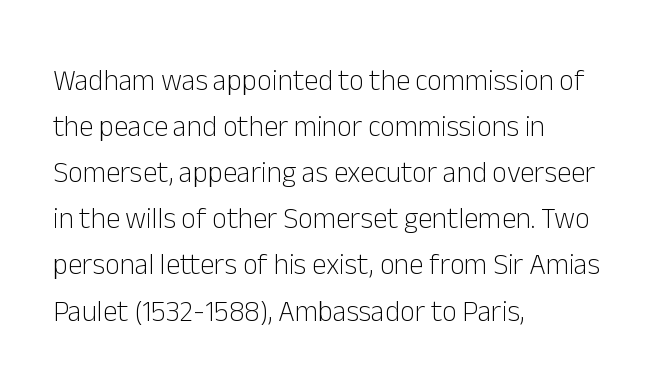
Compared with typical paragraphs, the rows here are spaced about the same. A clean baseline with only descenders dipping below it. You could not count columns in this text — the font is proportionally spaced. In terms of posture, this sample is upright. This is sans-serif lettering, the kind often seen on screens and signage.
